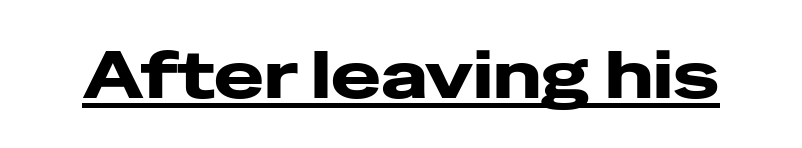
The image shows 67 px wide sans-serif type, upright; set normal letter spacing, underlined; low stroke contrast and a medium x-height.
